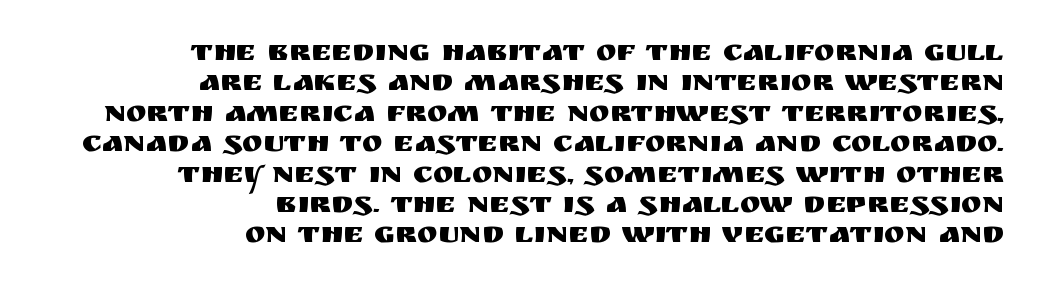
Serif or sans? Sans — the stroke terminals are bare. This sample has the flowing, uneven cadence of proportional lettering. Standard letterfit; no display-style spreading of the glyphs. Clear beneath every line of the passage.
